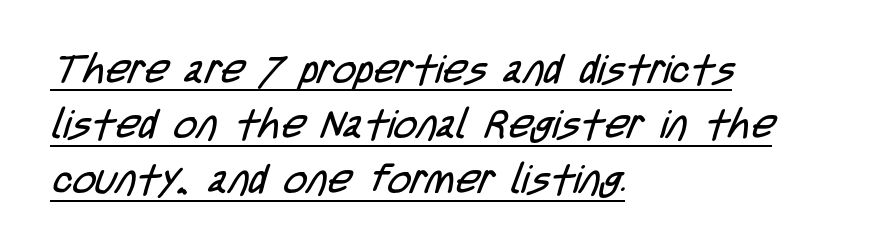
The image shows 40 px regular-weight, condensed sans-serif type; set left-aligned, normal line spacing (1.38x), normal letter spacing, underlined; low stroke contrast and a large x-height.
